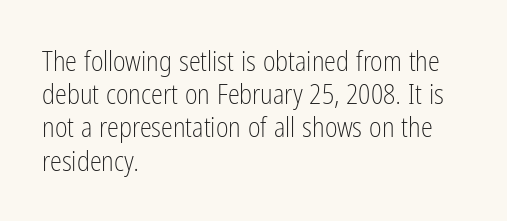
{"italic": "no", "bold": "no", "underline": "no", "align": "left", "line_spacing_ratio": 1.23, "letter_spacing": "normal", "letter_spacing_em": 0.0, "glyph_px": 27}
